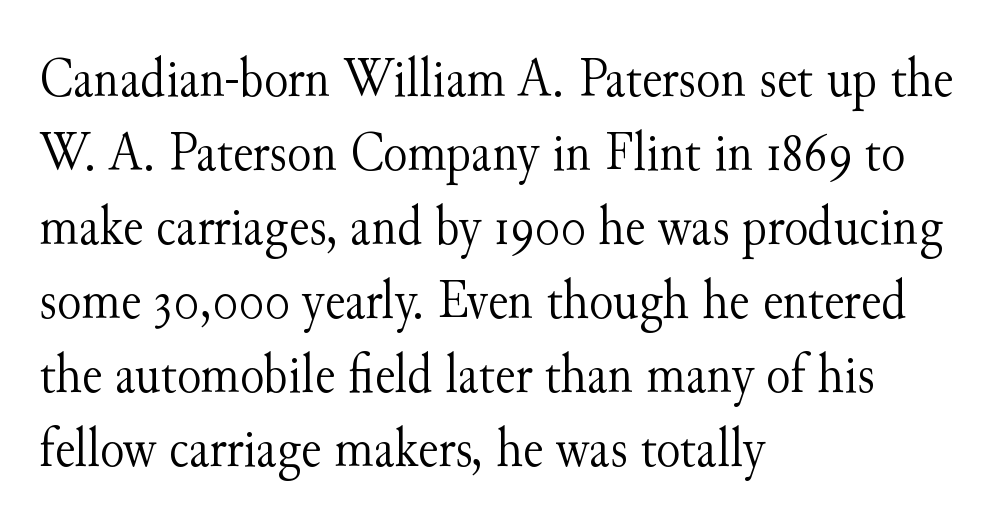
The image shows 56 px light serif type, upright; set left-aligned, normal line spacing (1.32x), normal letter spacing, not underlined; medium stroke contrast and a small x-height.
